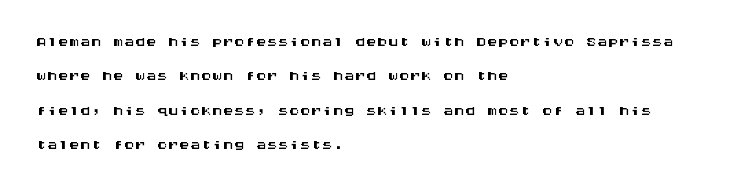
{"italic": "no", "underline": "no", "align": "left", "line_spacing": "normal", "line_spacing_ratio": 1.56, "letter_spacing": "normal", "letter_spacing_em": 0.0, "glyph_px": 22}
